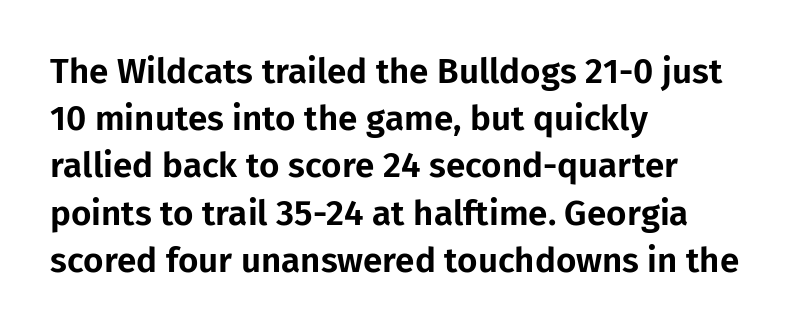
{"serif": "no", "italic": "no", "width": "normal", "stroke_contrast": "low", "x_height": "medium", "monospaced": "no", "underline": "no", "align": "left", "line_spacing": "normal", "line_spacing_ratio": 1.35, "letter_spacing": "normal", "letter_spacing_em": 0.0, "glyph_px": 35}
